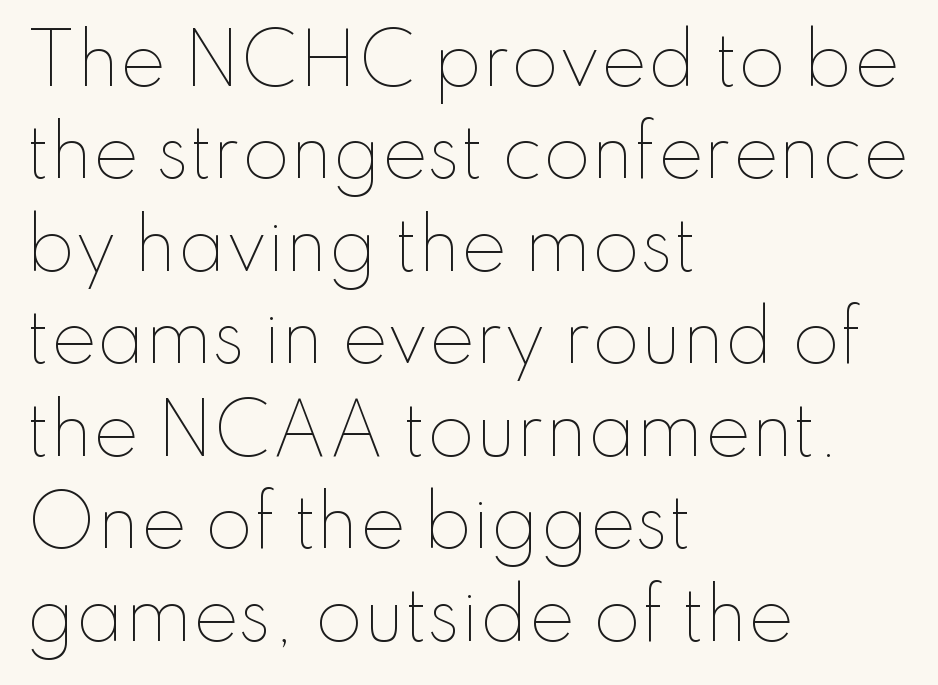
The image shows 69 px thin type, upright; set left-aligned, normal line spacing (1.34x), normal letter spacing, not underlined; low stroke contrast and a small x-height.
